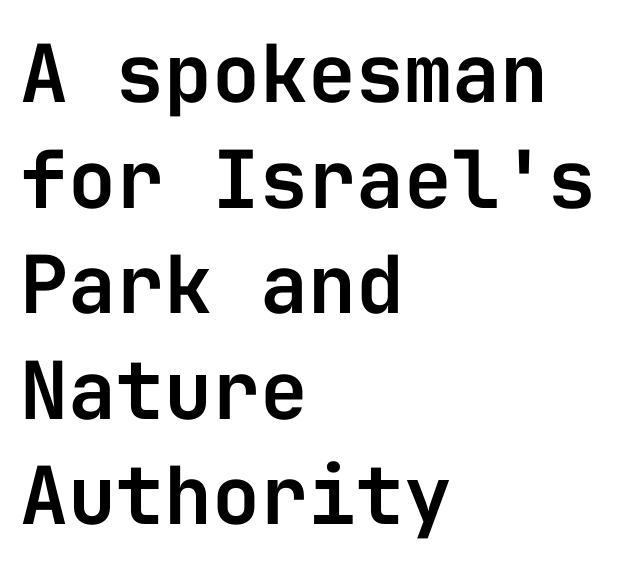
{"serif": "no", "italic": "no", "width": "normal", "stroke_contrast": "low", "x_height": "medium", "monospaced": "yes", "underline": "no", "align": "left", "line_spacing": "normal", "line_spacing_ratio": 1.32, "letter_spacing": "normal", "letter_spacing_em": 0.0, "glyph_px": 80}
